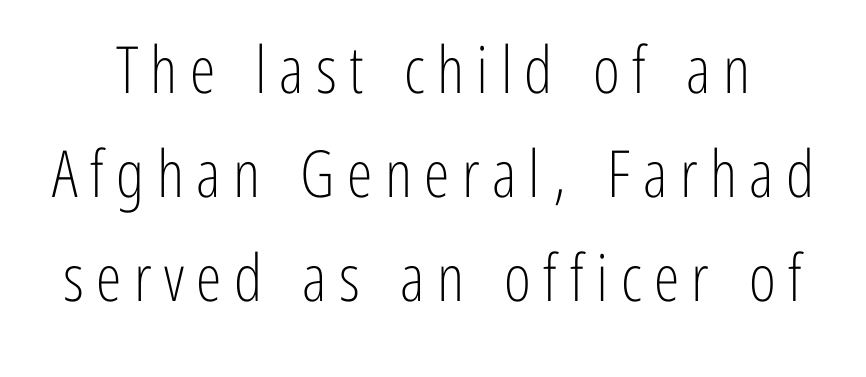
The image shows 65 px light, condensed sans-serif type, upright; set normal line spacing (1.6x), not underlined; low stroke contrast and a medium x-height.
